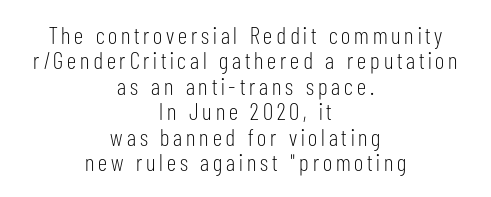
The image shows 24 px text type, upright; set centered, tight line spacing (1.06x), not underlined.
